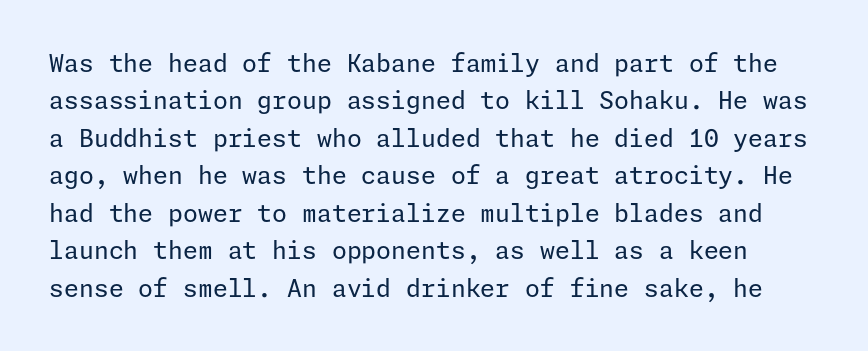
Q: Is the text bold? A: No.
Q: Is the text italic (slanted)? A: No, it is upright.
Q: Is the text underlined? A: No.
Q: Is the spacing between letters normal or unusually wide? A: Normal.
Q: Is the spacing between lines tight, normal or loose? A: Normal.
